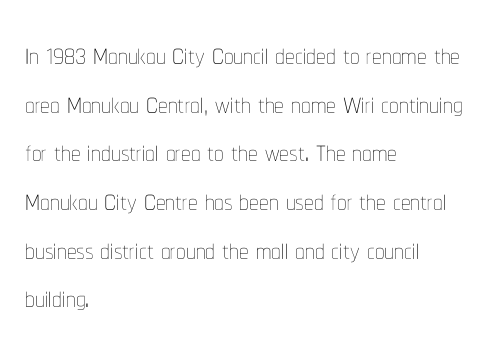
Style check: upright. Letters have the restrained weight of plain body copy at most. Honestly, the letter spacing is just normal — you wouldn't notice it. The lines in this sample share a left origin and differ only in where they stop. The letters advance in unequal steps, a hallmark of proportional type.
